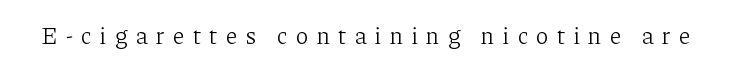
Q: Is the text bold? A: No.
Q: Is the text italic (slanted)? A: No, it is upright.
Q: Is the text underlined? A: No.
Q: Is the spacing between letters normal or unusually wide? A: Unusually wide.
